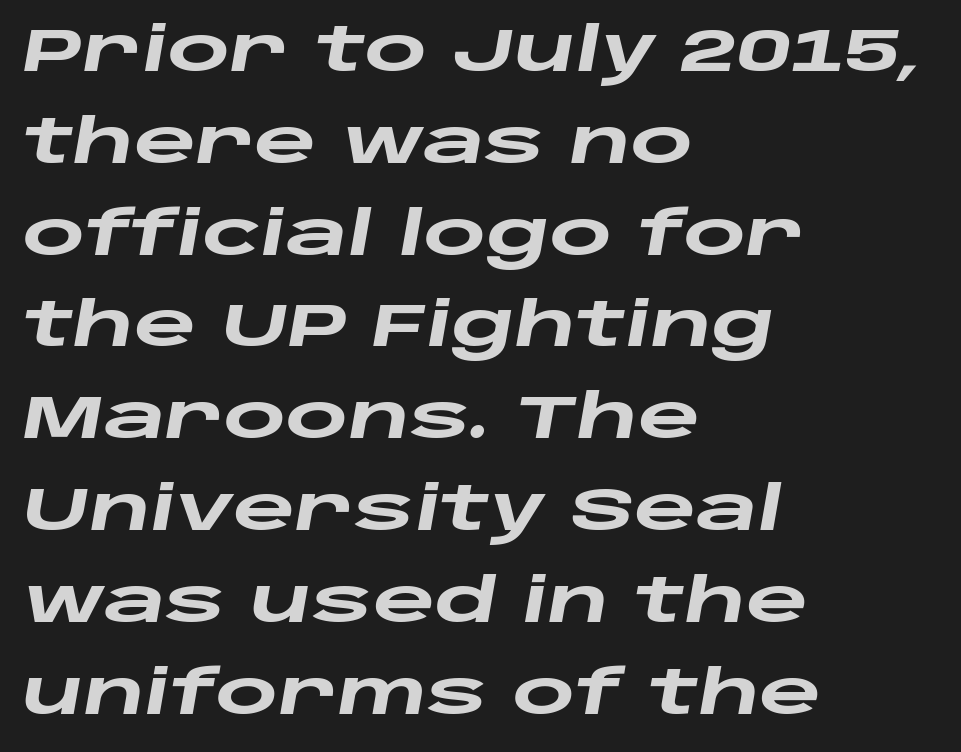
{"italic": "yes", "lean": "right", "slant_degrees": 10, "bold": "yes", "weight": "heavy", "width": "wide", "stroke_contrast": "low", "x_height": "large", "monospaced": "no", "underline": "no", "align": "left", "line_spacing": "normal", "line_spacing_ratio": 1.53, "letter_spacing": "normal", "letter_spacing_em": 0.0, "glyph_px": 60}
